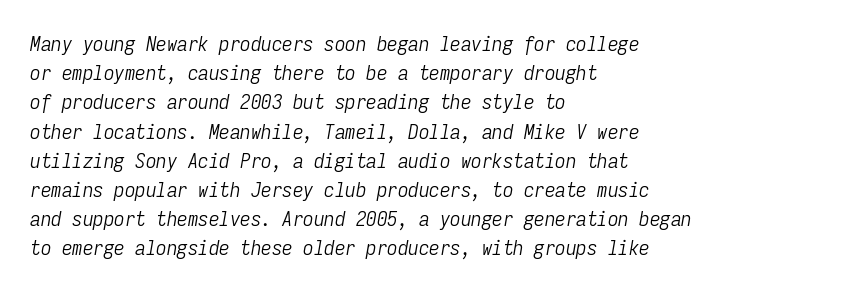
The image shows 21 px text type, italic (leaning right); set left-aligned, normal line spacing (1.39x), normal letter spacing, not underlined.
